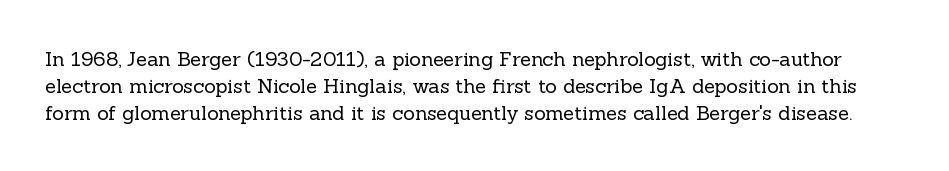
Q: Is the text bold? A: No.
Q: Is the text italic (slanted)? A: No, it is upright.
Q: Is the text underlined? A: No.
Q: Is the spacing between letters normal or unusually wide? A: Normal.
Q: Is the spacing between lines tight, normal or loose? A: Normal.
